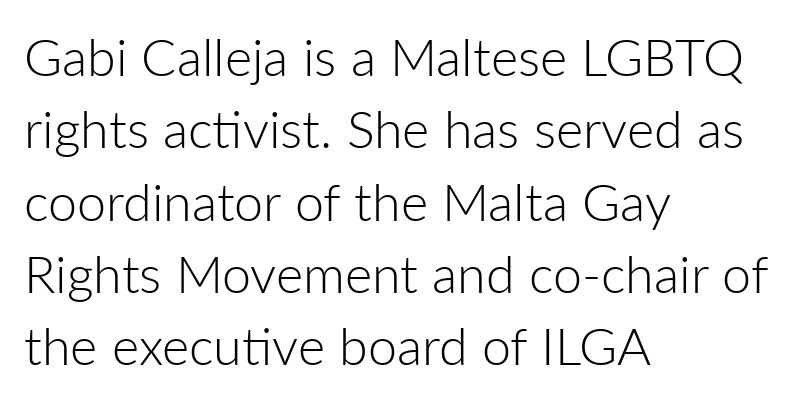
Are there feet on the stems? There aren't — it's a sans. The letters look calm and open, with moderate or lighter stems. Leading matches the norm, producing a regular column. Varying glyph widths throughout — classic text-font behaviour. Quick note: underline off.
